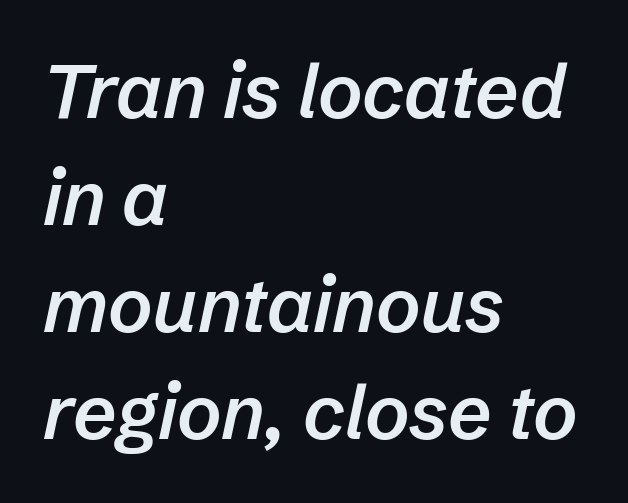
The image shows 76 px semibold type, italic (leaning right); set left-aligned, normal line spacing (1.41x), normal letter spacing, not underlined; low stroke contrast and a medium x-height.
